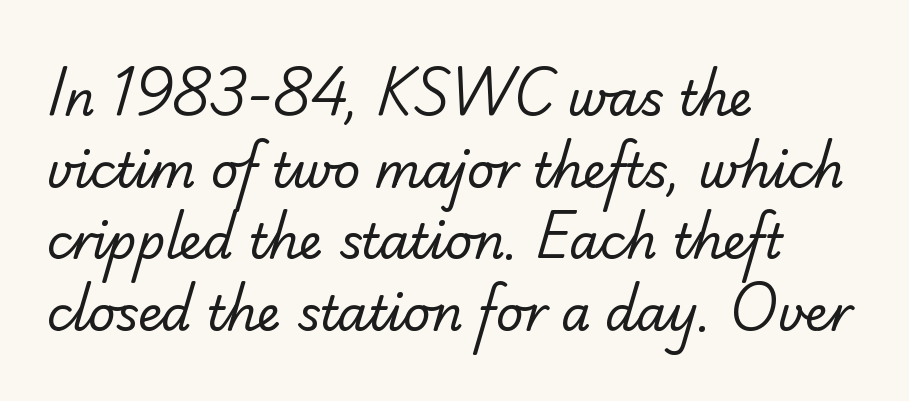
Q: Is the text bold? A: No.
Q: Is the typeface a serif or a sans-serif typeface? A: Sans-serif.
Q: Is the text underlined? A: No.
Q: How is the paragraph aligned? A: Left-aligned.
Q: Is the spacing between letters normal or unusually wide? A: Normal.
Q: Is the spacing between lines tight, normal or loose? A: Normal.
Q: Width (condensed, normal, or wide)? A: Normal.
Q: Stroke contrast? A: Low.
Q: x-height? A: Small.
Q: Monospaced? A: No.
